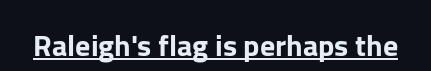
The image shows 30 px sans-serif type, upright; set normal letter spacing, underlined; low stroke contrast and a medium x-height.
